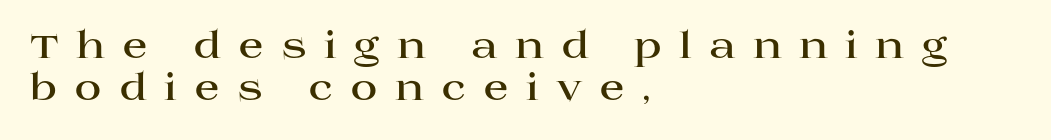
{"serif": "yes", "italic": "no", "bold": "yes", "weight": "bold", "width": "wide", "stroke_contrast": "high", "x_height": "large", "monospaced": "no", "underline": "no", "align": "left", "line_spacing": "tight", "line_spacing_ratio": 1.13, "letter_spacing": "wide", "letter_spacing_em": 0.46, "glyph_px": 37}
